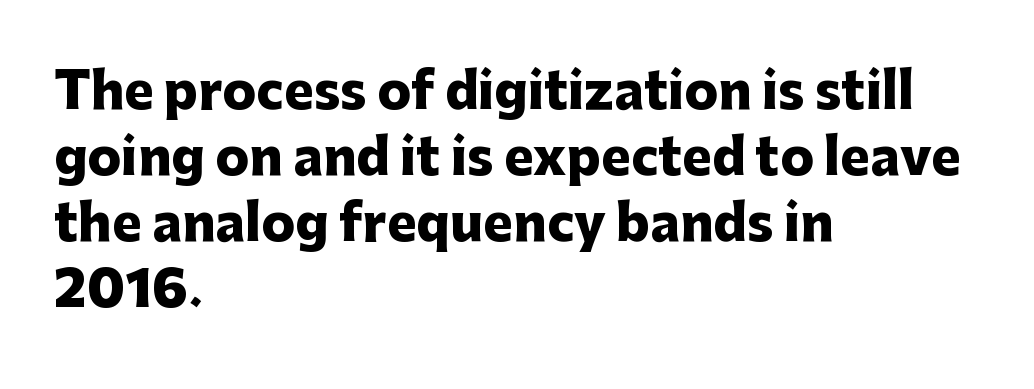
Q: Is the text bold? A: Yes.
Q: Is the text italic (slanted)? A: No, it is upright.
Q: Is the typeface a serif or a sans-serif typeface? A: Sans-serif.
Q: Is the text underlined? A: No.
Q: How is the paragraph aligned? A: Left-aligned.
Q: Is the spacing between letters normal or unusually wide? A: Normal.
Q: Is the spacing between lines tight, normal or loose? A: Normal.
Q: Width (condensed, normal, or wide)? A: Normal.
Q: Stroke contrast? A: Low.
Q: x-height? A: Medium.
Q: Monospaced? A: No.
